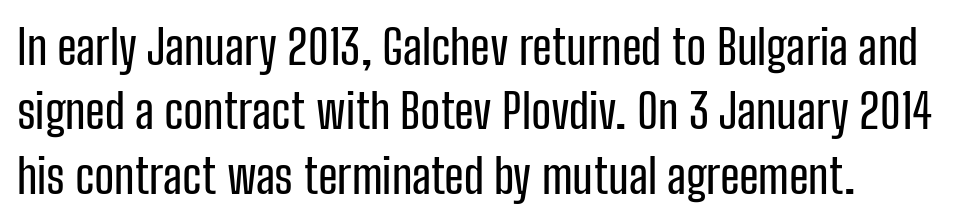
{"serif": "no", "italic": "no", "width": "condensed", "stroke_contrast": "low", "x_height": "medium", "monospaced": "no", "underline": "no", "line_spacing": "normal", "line_spacing_ratio": 1.34, "letter_spacing": "normal", "letter_spacing_em": 0.0, "glyph_px": 48}
